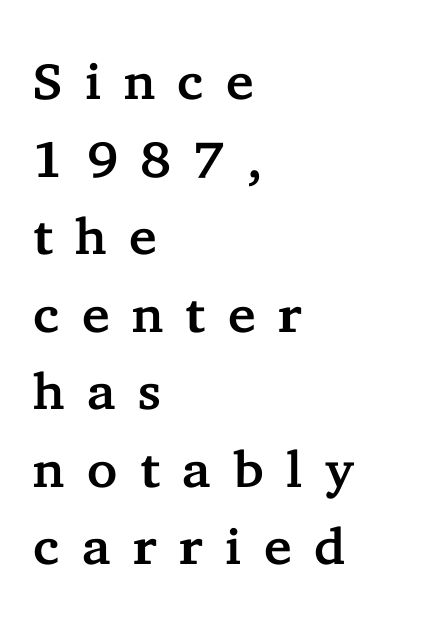
Vertical spacing — default. Varying glyph widths throughout — classic text-font behaviour. Beneath every word, the page is bare. Font category for this specimen: serif.
